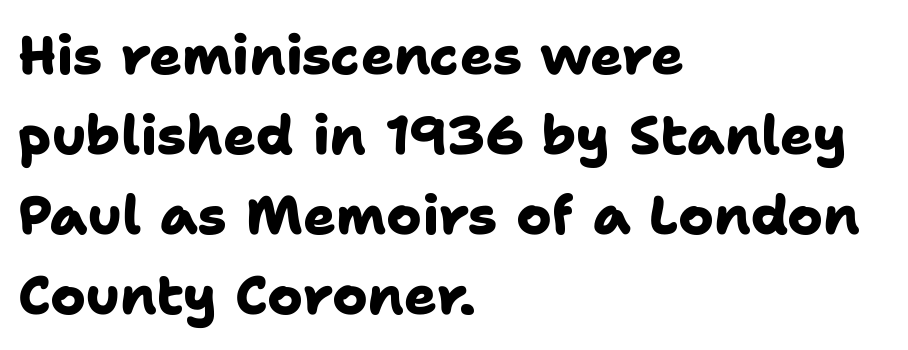
No word sits above an underline. You can tell from the bare stems that sans-serif type was used. The tracking reads as untouched default to a designer's eye. Note the varied advance widths — an 'i' is clearly narrower than an 'm'. Where is the straight margin? On the left.
